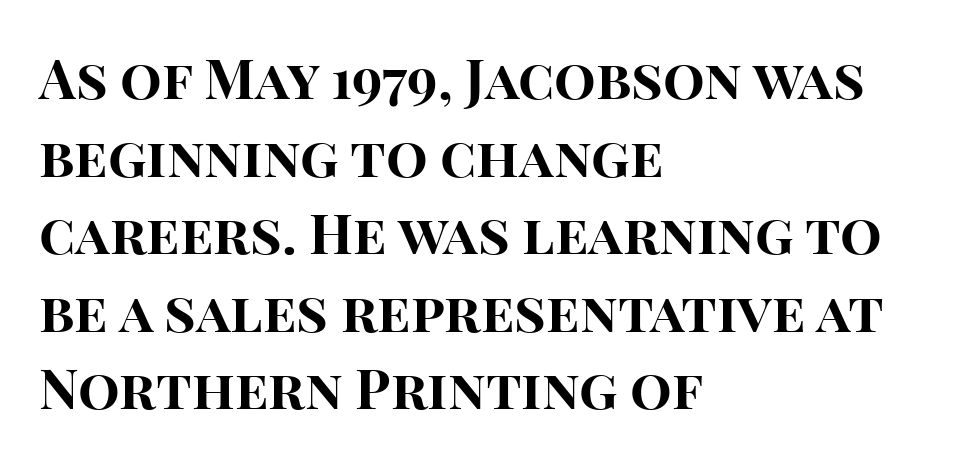
Q: Is the text bold? A: Yes.
Q: Is the text italic (slanted)? A: No, it is upright.
Q: Is the typeface a serif or a sans-serif typeface? A: Sans-serif.
Q: Is the text underlined? A: No.
Q: How is the paragraph aligned? A: Left-aligned.
Q: Is the spacing between letters normal or unusually wide? A: Normal.
Q: Is the spacing between lines tight, normal or loose? A: Normal.
Q: Width (condensed, normal, or wide)? A: Normal.
Q: Stroke contrast? A: High.
Q: x-height? A: Large.
Q: Monospaced? A: No.
